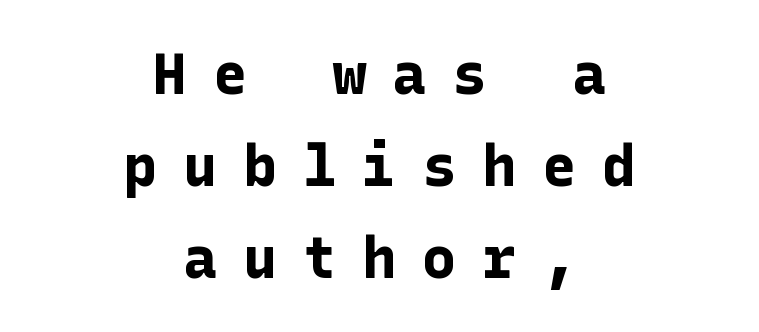
{"serif": "no", "italic": "no", "bold": "yes", "weight": "bold", "width": "normal", "stroke_contrast": "low", "x_height": "medium", "underline": "no", "align": "center", "line_spacing": "normal", "line_spacing_ratio": 1.61, "letter_spacing": "wide", "letter_spacing_em": 0.45, "glyph_px": 57}
